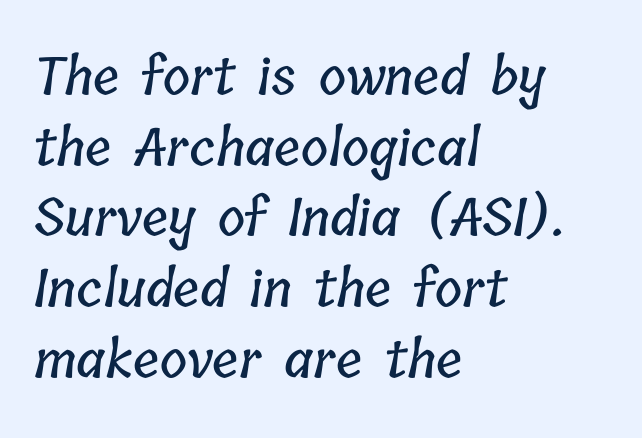
Q: Is the text underlined? A: No.
Q: How is the paragraph aligned? A: Left-aligned.
Q: Is the spacing between letters normal or unusually wide? A: Normal.
Q: Is the spacing between lines tight, normal or loose? A: Normal.
Q: Width (condensed, normal, or wide)? A: Condensed.
Q: Stroke contrast? A: Low.
Q: x-height? A: Medium.
Q: Monospaced? A: No.
